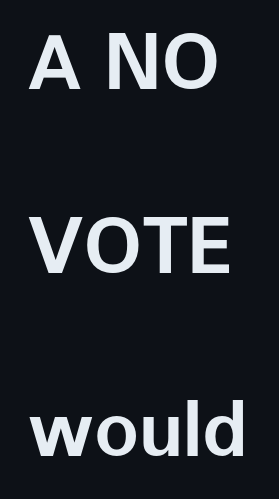
{"serif": "no", "italic": "no", "bold": "yes", "weight": "bold", "width": "normal", "stroke_contrast": "low", "x_height": "medium", "monospaced": "no", "underline": "no", "align": "left", "line_spacing": "loose", "line_spacing_ratio": 2.45, "letter_spacing": "normal", "letter_spacing_em": 0.0, "glyph_px": 75}
